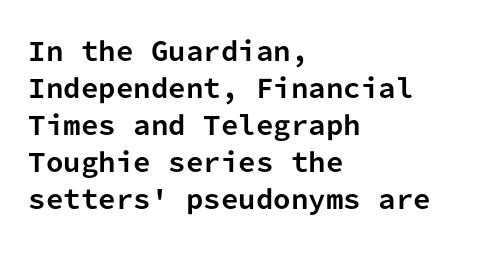
Q: Is the text bold? A: Yes.
Q: Is the text italic (slanted)? A: No, it is upright.
Q: Is the text underlined? A: No.
Q: How is the paragraph aligned? A: Left-aligned.
Q: Is the spacing between letters normal or unusually wide? A: Normal.
Q: Is the spacing between lines tight, normal or loose? A: Normal.
